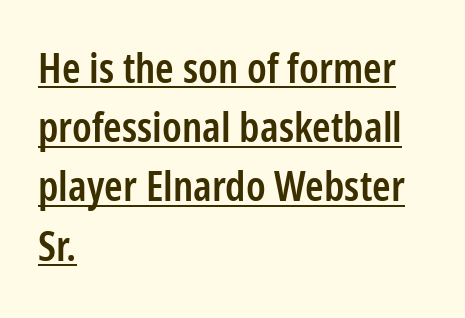
{"serif": "no", "italic": "no", "bold": "semi", "weight": "semibold", "width": "condensed", "stroke_contrast": "low", "x_height": "medium", "monospaced": "no", "underline": "yes", "align": "left", "line_spacing": "normal", "line_spacing_ratio": 1.41, "letter_spacing": "normal", "letter_spacing_em": 0.0, "glyph_px": 42}
